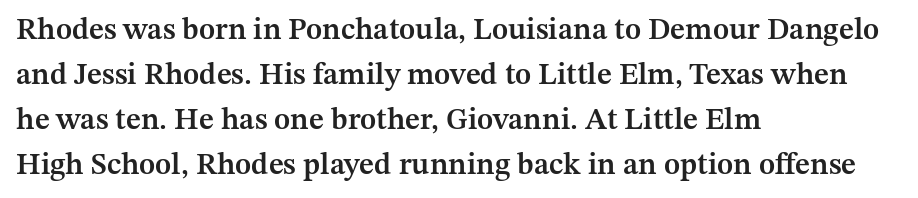
Between one letter and the next there's only the usual sliver of space. The sample has been set in demibold, a notch under bold. Is this a fixed-width face? No — the glyphs have proportional, varying widths. Regarding leading, the lines here are spaced in the standard way. The area under the type is left untouched.
